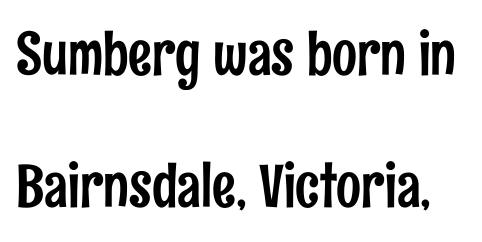
It's the straight-up-and-down kind of type. No word sits above an underline. Note the varied advance widths — an 'i' is clearly narrower than an 'm'. The lines are spread far apart with generous leading.
